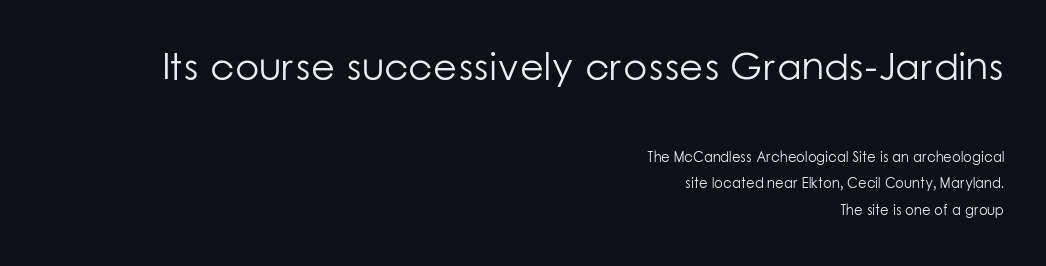
Q: Is the text bold? A: No.
Q: Is the text italic (slanted)? A: No, it is upright.
Q: Is the typeface a serif or a sans-serif typeface? A: Sans-serif.
Q: Is the text underlined? A: No.
Q: How is the paragraph aligned? A: Right-aligned.
Q: Is the spacing between letters normal or unusually wide? A: Normal.
Q: Is the spacing between lines tight, normal or loose? A: Loose.
Q: Which block of text is set in a larger size, the first (top) or the second (bottom)? A: The first (top) one.
Q: Width (condensed, normal, or wide)? A: Normal.
Q: Stroke contrast? A: Low.
Q: x-height? A: Medium.
Q: Monospaced? A: No.
